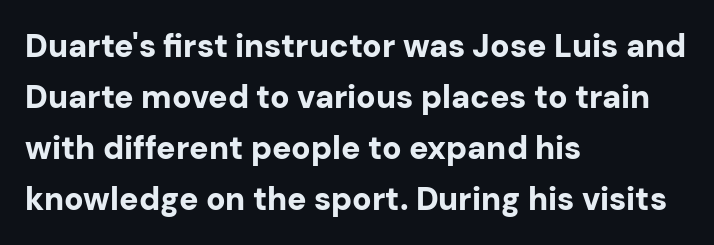
{"serif": "no", "italic": "no", "bold": "yes", "weight": "bold", "width": "normal", "stroke_contrast": "low", "x_height": "medium", "monospaced": "no", "underline": "no", "align": "left", "line_spacing": "normal", "line_spacing_ratio": 1.59, "letter_spacing": "normal", "letter_spacing_em": 0.0, "glyph_px": 32}
